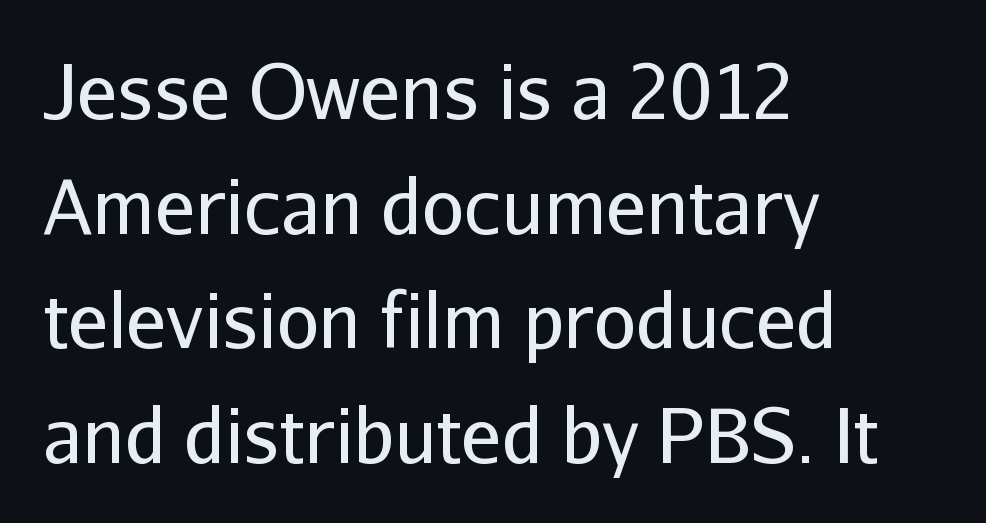
Q: Is the text bold? A: No.
Q: Is the text italic (slanted)? A: No, it is upright.
Q: Is the typeface a serif or a sans-serif typeface? A: Sans-serif.
Q: Is the text underlined? A: No.
Q: How is the paragraph aligned? A: Left-aligned.
Q: Is the spacing between letters normal or unusually wide? A: Normal.
Q: Is the spacing between lines tight, normal or loose? A: Normal.
Q: Width (condensed, normal, or wide)? A: Normal.
Q: Stroke contrast? A: Low.
Q: x-height? A: Medium.
Q: Monospaced? A: No.
